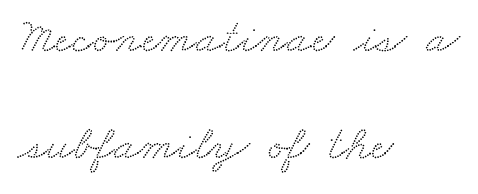
The image shows 49 px wide serif type; set left-aligned, loose line spacing (2.19x), normal letter spacing, not underlined; medium stroke contrast and a small x-height.
